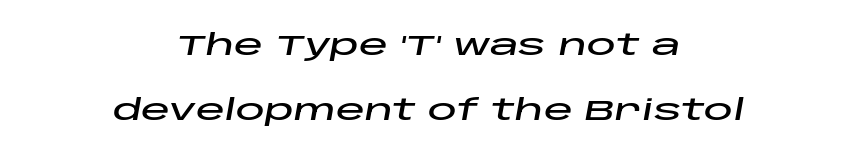
{"italic": "yes", "lean": "right", "slant_degrees": 10, "width": "wide", "stroke_contrast": "low", "x_height": "large", "monospaced": "no", "underline": "no", "align": "center", "line_spacing": "loose", "line_spacing_ratio": 2.23, "letter_spacing": "normal", "letter_spacing_em": 0.0, "glyph_px": 29}
